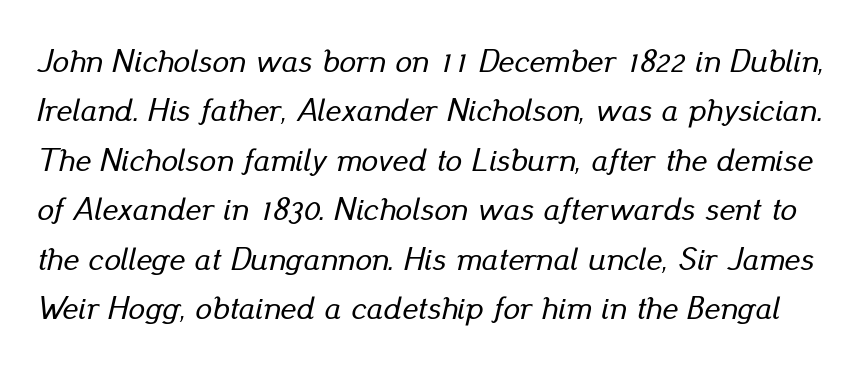
The image shows 33 px text type, italic (leaning right); set normal line spacing (1.5x), normal letter spacing, not underlined; low stroke contrast and a small x-height.
